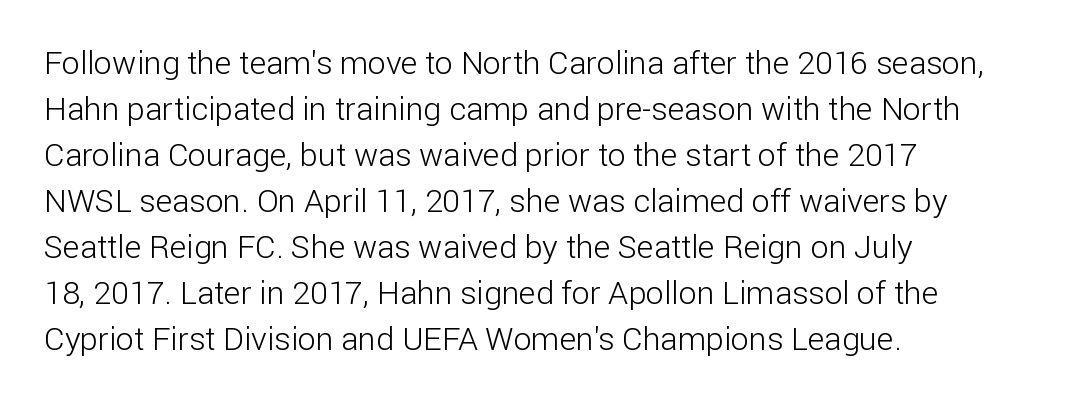
The image shows 32 px light sans-serif type, upright; set left-aligned, normal line spacing (1.44x), normal letter spacing, not underlined; low stroke contrast and a medium x-height.
